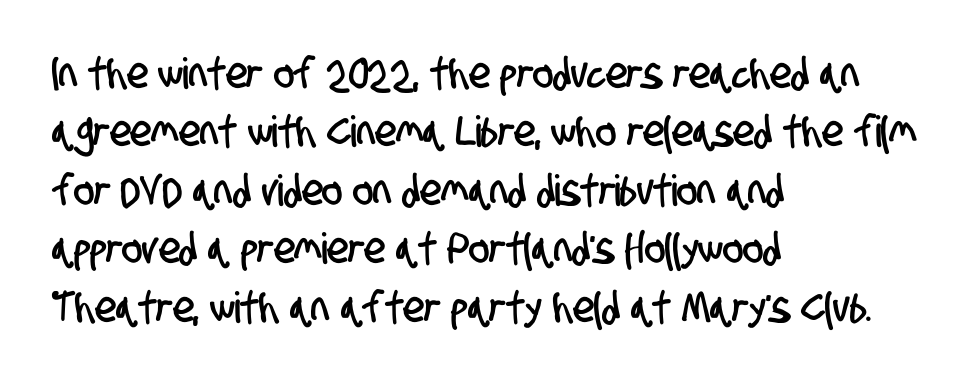
Q: Is the typeface a serif or a sans-serif typeface? A: Sans-serif.
Q: Is the text underlined? A: No.
Q: How is the paragraph aligned? A: Left-aligned.
Q: Is the spacing between letters normal or unusually wide? A: Normal.
Q: Is the spacing between lines tight, normal or loose? A: Normal.
Q: Width (condensed, normal, or wide)? A: Condensed.
Q: Stroke contrast? A: Low.
Q: x-height? A: Large.
Q: Monospaced? A: No.
